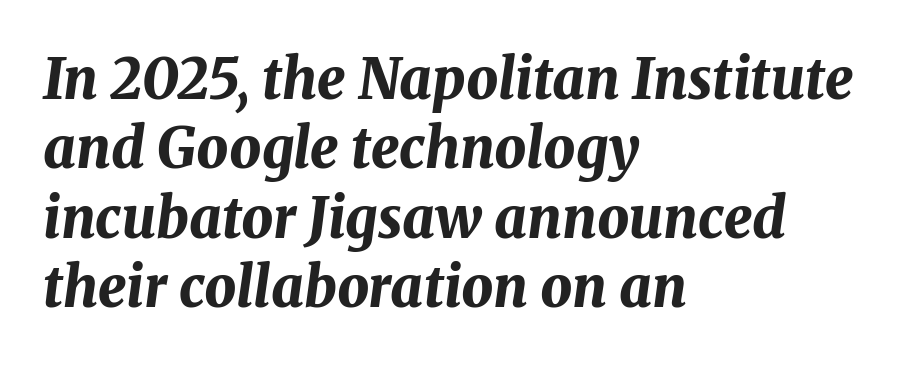
Q: Is the text bold? A: Yes.
Q: Is the text italic (slanted)? A: Yes, it leans right by about 8 degrees.
Q: Is the text underlined? A: No.
Q: How is the paragraph aligned? A: Left-aligned.
Q: Is the spacing between letters normal or unusually wide? A: Normal.
Q: Width (condensed, normal, or wide)? A: Normal.
Q: Stroke contrast? A: Medium.
Q: x-height? A: Medium.
Q: Monospaced? A: No.
